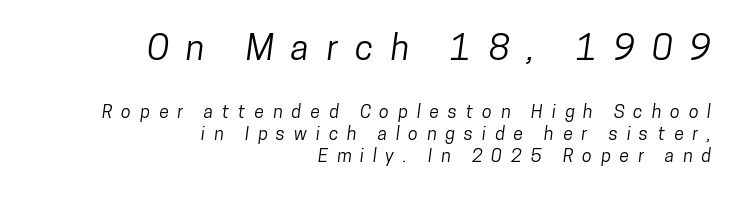
The horizontal fit of the characters is loose and conspicuously gappy. The gap between lines stays unmarked. These lines are rendered in a variable-pitch font. Note: no serifs on the glyphs.
